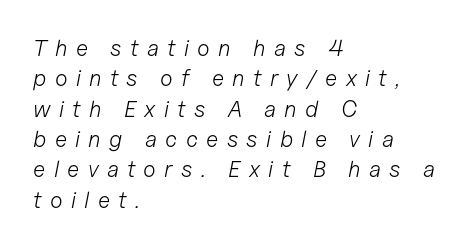
{"italic": "yes", "lean": "right", "slant_degrees": 11, "bold": "no", "underline": "no", "align": "left", "line_spacing": "normal", "line_spacing_ratio": 1.32, "letter_spacing": "wide", "letter_spacing_em": 0.36, "glyph_px": 23}
